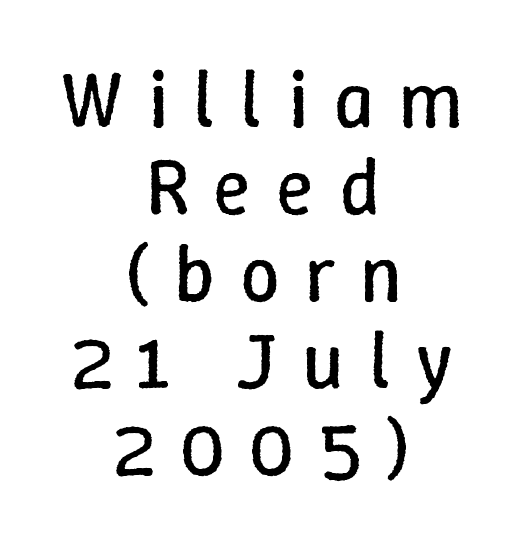
Q: Is the text bold? A: No.
Q: Is the text italic (slanted)? A: No, it is upright.
Q: Is the text underlined? A: No.
Q: How is the paragraph aligned? A: Centered.
Q: Is the spacing between letters normal or unusually wide? A: Unusually wide.
Q: Is the spacing between lines tight, normal or loose? A: Tight.
Q: Width (condensed, normal, or wide)? A: Normal.
Q: Stroke contrast? A: Low.
Q: x-height? A: Medium.
Q: Monospaced? A: No.
